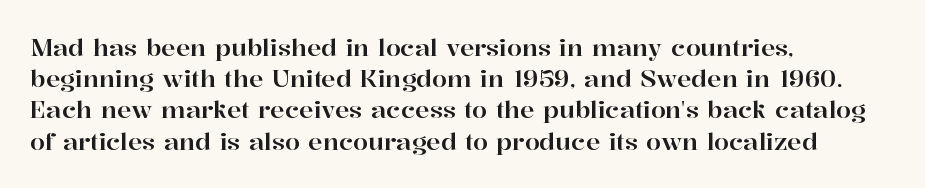
The image shows 24 px text type, upright; set left-aligned, normal line spacing (1.3x), normal letter spacing, not underlined.
